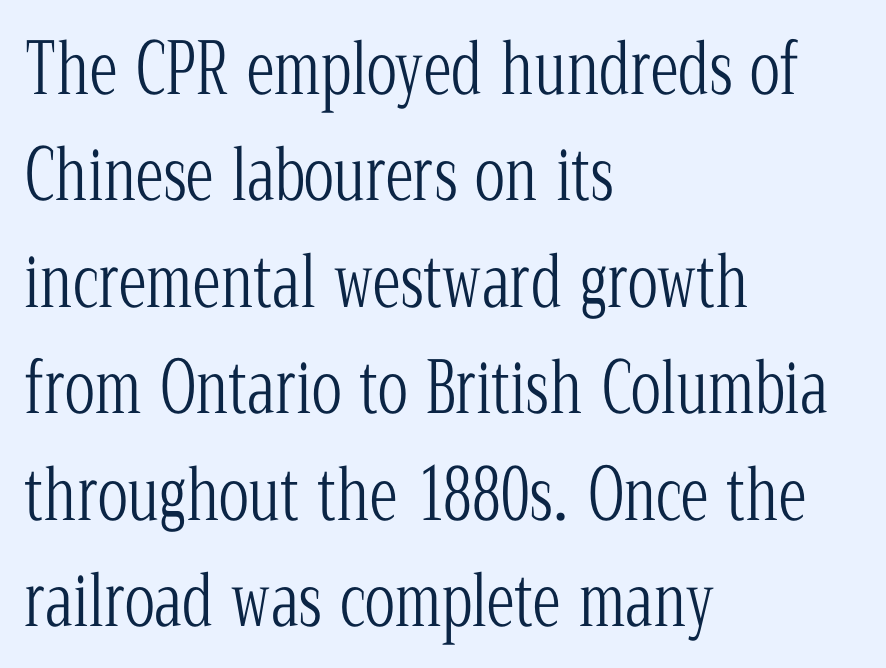
The image shows 70 px light, condensed serif type, upright; set left-aligned, normal line spacing (1.52x), normal letter spacing, not underlined; low stroke contrast and a medium x-height.
